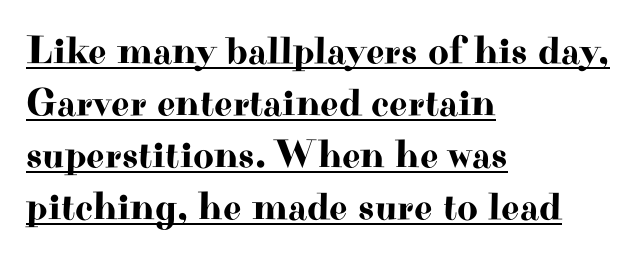
Q: Is the text italic (slanted)? A: No, it is upright.
Q: Is the typeface a serif or a sans-serif typeface? A: Serif.
Q: Is the text underlined? A: Yes.
Q: How is the paragraph aligned? A: Left-aligned.
Q: Is the spacing between letters normal or unusually wide? A: Normal.
Q: Is the spacing between lines tight, normal or loose? A: Normal.
Q: Width (condensed, normal, or wide)? A: Wide.
Q: Stroke contrast? A: High.
Q: x-height? A: Small.
Q: Monospaced? A: No.
